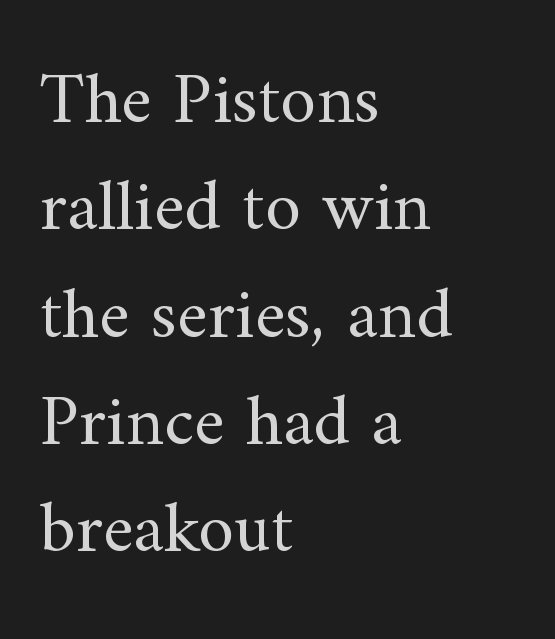
Q: Is the text bold? A: No.
Q: Is the text italic (slanted)? A: No, it is upright.
Q: Is the typeface a serif or a sans-serif typeface? A: Serif.
Q: Is the text underlined? A: No.
Q: How is the paragraph aligned? A: Left-aligned.
Q: Is the spacing between letters normal or unusually wide? A: Normal.
Q: Is the spacing between lines tight, normal or loose? A: Normal.
Q: Width (condensed, normal, or wide)? A: Normal.
Q: Stroke contrast? A: Medium.
Q: x-height? A: Small.
Q: Monospaced? A: No.
